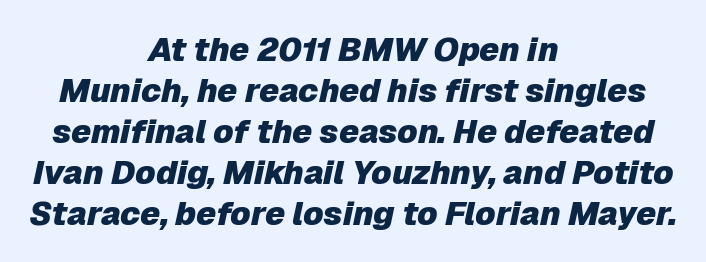
Q: Is the text bold? A: Yes.
Q: Is the text italic (slanted)? A: Yes, it leans right by about 12 degrees.
Q: Is the text underlined? A: No.
Q: How is the paragraph aligned? A: Centered.
Q: Is the spacing between letters normal or unusually wide? A: Normal.
Q: Width (condensed, normal, or wide)? A: Normal.
Q: Stroke contrast? A: Low.
Q: x-height? A: Medium.
Q: Monospaced? A: No.
